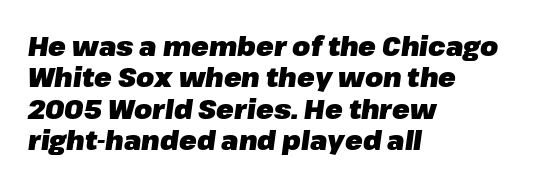
Q: Is the text bold? A: Yes.
Q: Is the text italic (slanted)? A: Yes, it leans right by about 8 degrees.
Q: Is the text underlined? A: No.
Q: How is the paragraph aligned? A: Left-aligned.
Q: Is the spacing between letters normal or unusually wide? A: Normal.
